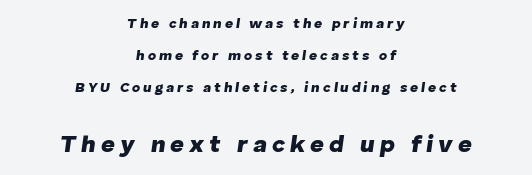
The image shows 24 px bold type, italic (leaning right); set centered, loose line spacing (2.3x), unusually wide letter spacing (+0.21 em), not underlined; the second (bottom) block is 1.71x larger.
